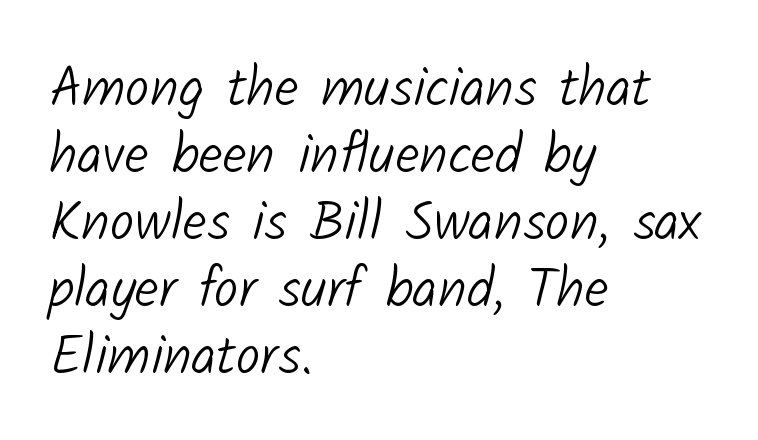
Standard letterfit; no display-style spreading of the glyphs. Think standard paragraph weight, or any step lighter than that. The glyphs are unaccompanied by any horizontal stroke below them. Classification — sans serif. You could not count columns in this text — the font is proportionally spaced. Compared with a centered layout, this one pins lines to the left instead.
